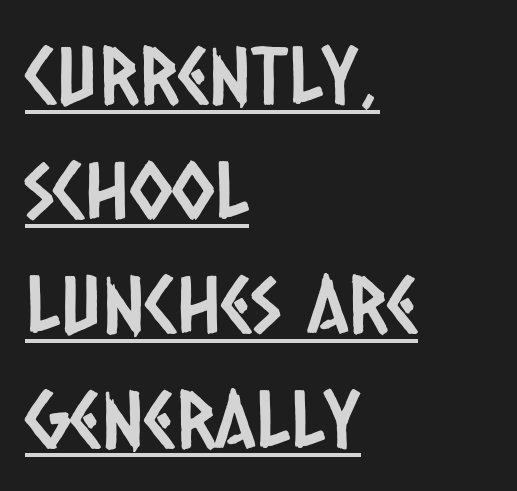
{"serif": "no", "width": "condensed", "stroke_contrast": "low", "x_height": "large", "monospaced": "no", "underline": "yes", "align": "left", "line_spacing": "normal", "line_spacing_ratio": 1.45, "letter_spacing": "normal", "letter_spacing_em": 0.0, "glyph_px": 79}
